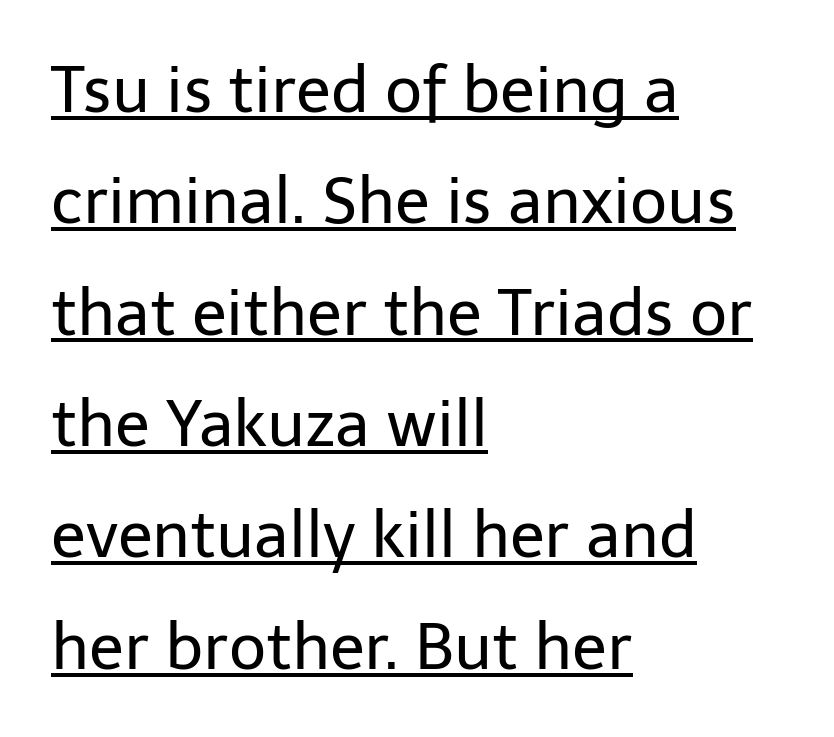
The image shows 64 px regular-weight sans-serif type, upright; set left-aligned, line spacing 1.74x, normal letter spacing, underlined; low stroke contrast and a medium x-height.
